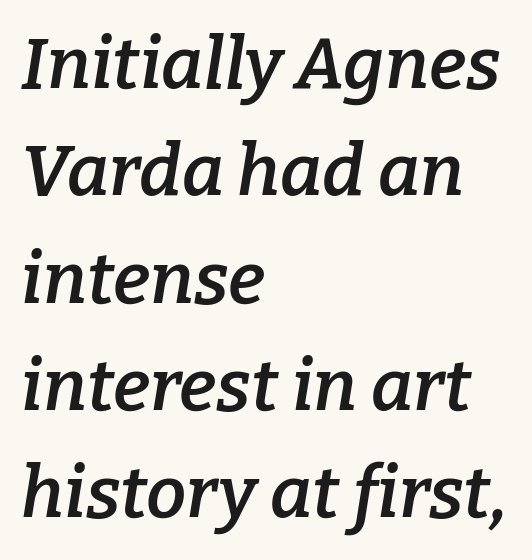
Notice how descenders clear the ascenders below comfortably — that's standard leading. Are there feet on the stems? There are — it's a serif. Left-aligned paragraph, ragged on the right. Each word holds together tightly as a unit, with standard inter-letter gaps. Would a proofreader flag this as italicized? Yes.
